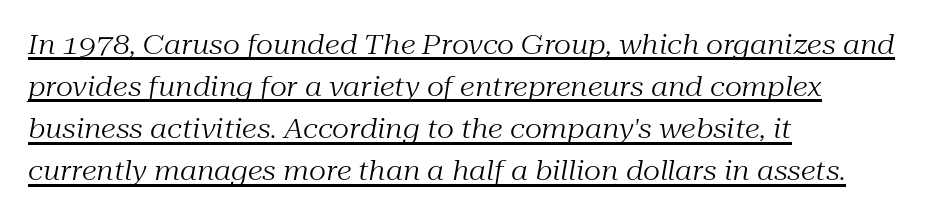
{"italic": "yes", "lean": "right", "slant_degrees": 10, "bold": "no", "underline": "yes", "align": "left", "line_spacing": "normal", "line_spacing_ratio": 1.56, "letter_spacing": "normal", "letter_spacing_em": 0.0, "glyph_px": 27}
